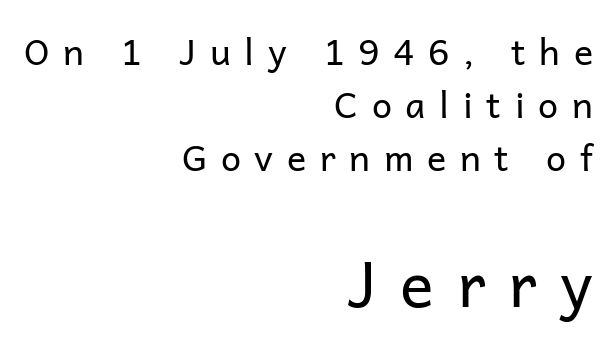
Q: Is the text bold? A: No.
Q: Is the text italic (slanted)? A: No, it is upright.
Q: Is the typeface a serif or a sans-serif typeface? A: Sans-serif.
Q: Is the text underlined? A: No.
Q: How is the paragraph aligned? A: Right-aligned.
Q: Is the spacing between letters normal or unusually wide? A: Unusually wide.
Q: Is the spacing between lines tight, normal or loose? A: Normal.
Q: Which block of text is set in a larger size, the first (top) or the second (bottom)? A: The second (bottom) one.
Q: Width (condensed, normal, or wide)? A: Normal.
Q: Stroke contrast? A: Low.
Q: x-height? A: Medium.
Q: Monospaced? A: No.
